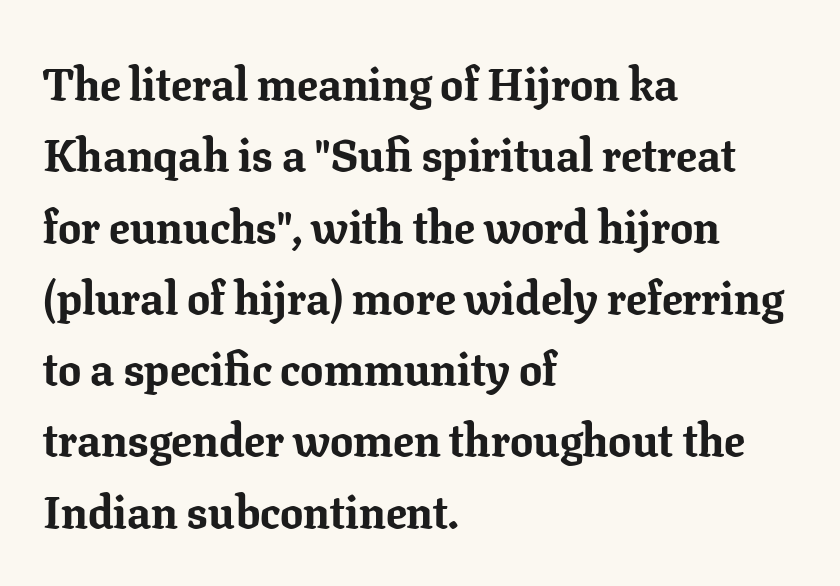
Q: Is the text bold? A: Yes.
Q: Is the text italic (slanted)? A: No, it is upright.
Q: Is the typeface a serif or a sans-serif typeface? A: Serif.
Q: Is the text underlined? A: No.
Q: How is the paragraph aligned? A: Left-aligned.
Q: Is the spacing between letters normal or unusually wide? A: Normal.
Q: Is the spacing between lines tight, normal or loose? A: Normal.
Q: Width (condensed, normal, or wide)? A: Normal.
Q: Stroke contrast? A: Low.
Q: x-height? A: Medium.
Q: Monospaced? A: No.
